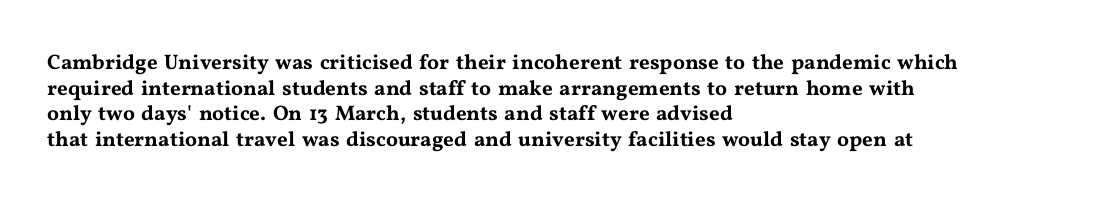
Q: Is the text italic (slanted)? A: No, it is upright.
Q: Is the text underlined? A: No.
Q: How is the paragraph aligned? A: Left-aligned.
Q: Is the spacing between letters normal or unusually wide? A: Normal.
